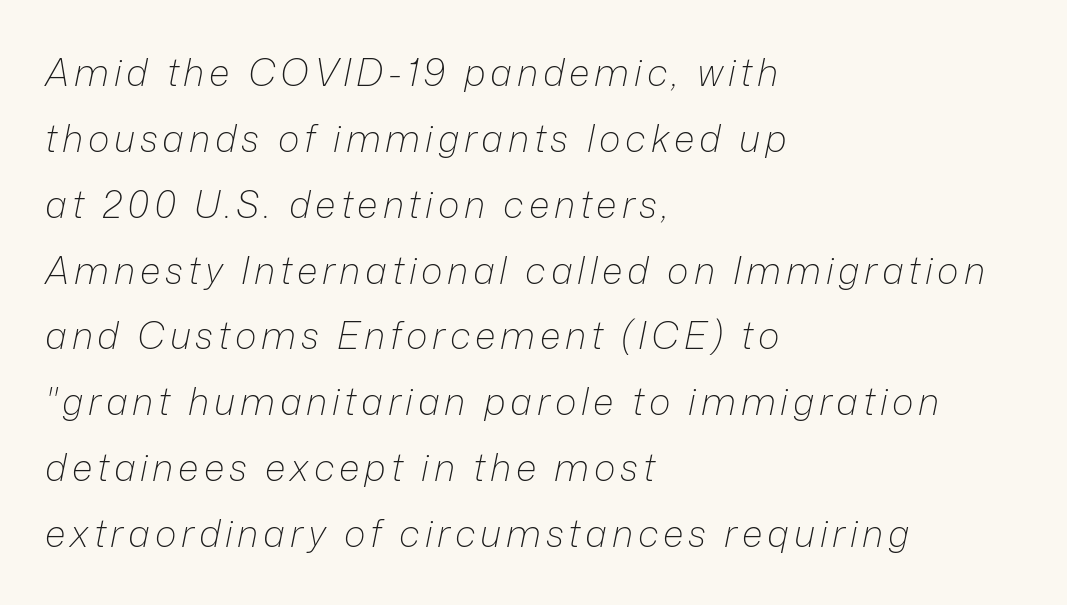
{"italic": "yes", "lean": "right", "slant_degrees": 12, "bold": "no", "weight": "light", "width": "normal", "stroke_contrast": "low", "x_height": "medium", "monospaced": "no", "underline": "no", "align": "left", "line_spacing_ratio": 1.78, "glyph_px": 37}
